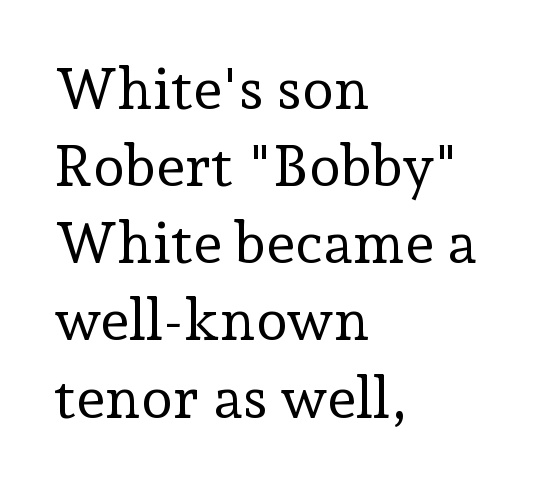
The image shows 58 px regular-weight serif type, upright; set left-aligned, normal line spacing (1.33x), normal letter spacing, not underlined; low stroke contrast and a medium x-height.
